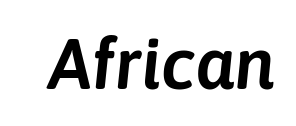
The image shows 72 px text type, italic (leaning right); set normal letter spacing, not underlined; low stroke contrast and a medium x-height.
